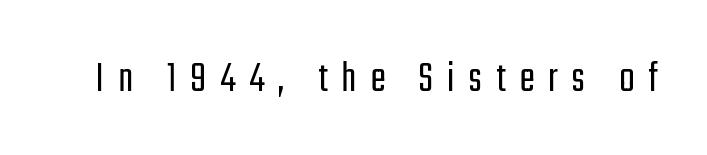
{"serif": "no", "italic": "no", "bold": "no", "weight": "light", "width": "condensed", "stroke_contrast": "low", "x_height": "medium", "monospaced": "no", "underline": "no", "letter_spacing": "wide", "letter_spacing_em": 0.3, "glyph_px": 46}
